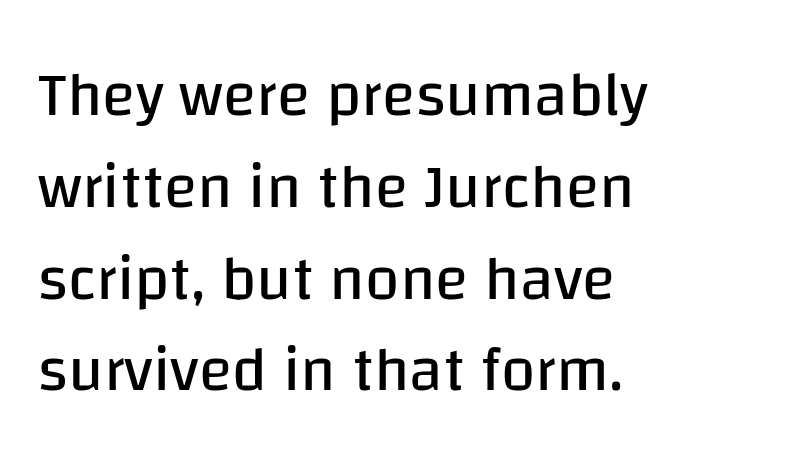
Stroke terminals: plain, sans-serif. Is the type heavy? It reads as light-to-regular instead. Nope, not italic — everything's standing straight. A student would call this left alignment; a typographer would say flush left, rag right. Reading down the column, the eye jumps a familiar distance to each next line. A clean baseline with only descenders dipping below it.
